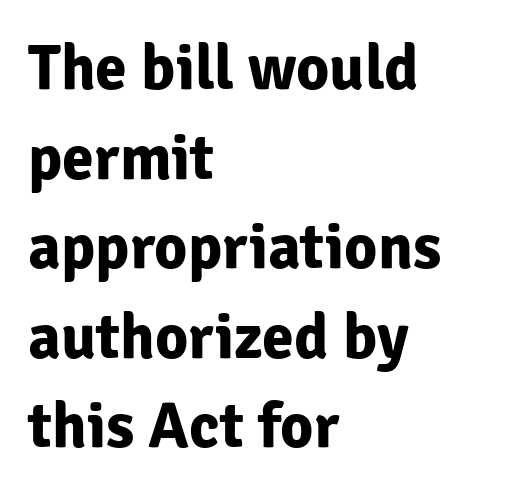
Regular leading. Each glyph is drawn with heavy, bold strokes. A classic flush-left, rag-right setting is used for this passage. Look at the tracking — it's just the regular setting, nothing added. Words float on clear page, feet unadorned. Characters remain perfectly vertical along every line.
